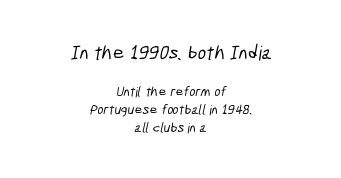
Q: Is the text underlined? A: No.
Q: How is the paragraph aligned? A: Centered.
Q: Is the spacing between letters normal or unusually wide? A: Normal.
Q: Is the spacing between lines tight, normal or loose? A: Normal.
Q: Which block of text is set in a larger size, the first (top) or the second (bottom)? A: The first (top) one.
